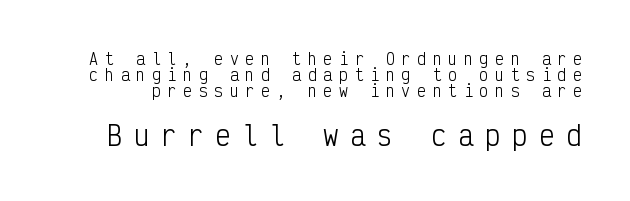
The image shows 26 px text type, upright; set tight line spacing (1.07x), unusually wide letter spacing (+0.44 em), not underlined; the second (bottom) block is 1.73x larger.
